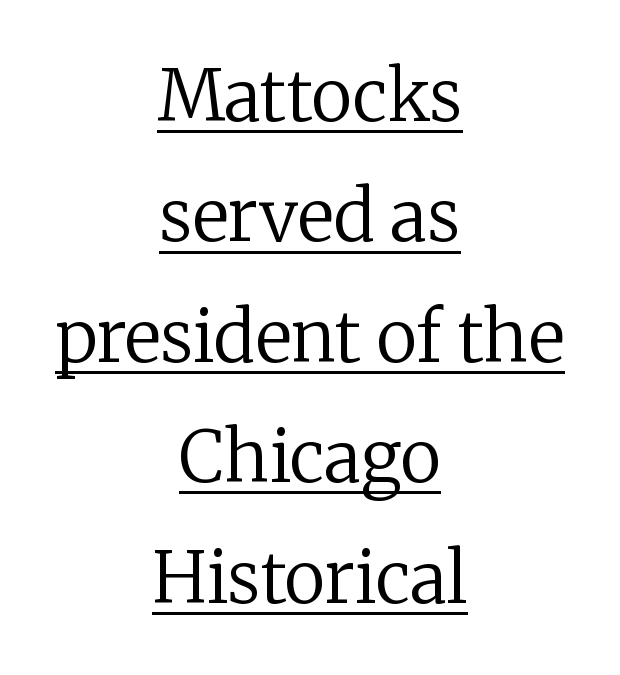
These lines are rendered in a variable-pitch font. Is this a sans? No — the strokes have serifs. The setting favours the middle, as headings and verse often do. Students, observe the line beneath the letters — that is underlining. In terms of letterspacing, this is plain default setting. The face looks like a standard text weight, possibly lighter.
